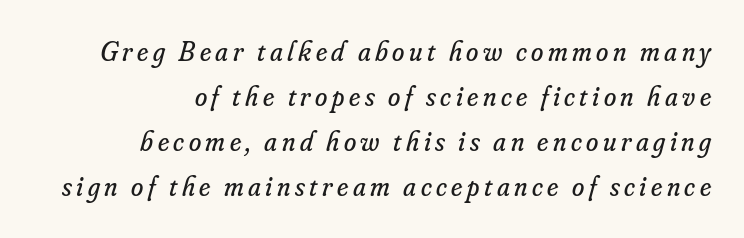
Q: Is the text bold? A: No.
Q: Is the text italic (slanted)? A: Yes, it leans right by about 16 degrees.
Q: Is the typeface a serif or a sans-serif typeface? A: Serif.
Q: Is the text underlined? A: No.
Q: How is the paragraph aligned? A: Right-aligned.
Q: Is the spacing between lines tight, normal or loose? A: Normal.
Q: Width (condensed, normal, or wide)? A: Normal.
Q: Stroke contrast? A: Low.
Q: x-height? A: Small.
Q: Monospaced? A: No.
